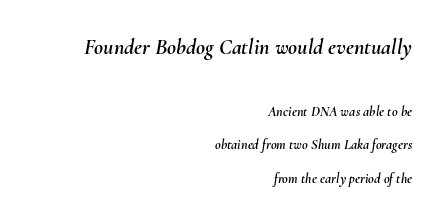
Beneath every word, the page is bare. Posture: slanted. Short note: letters normally spaced. The block of text is sparse from top to bottom, with ample space between rows. The emphasis by scale lands on block number one, above.
